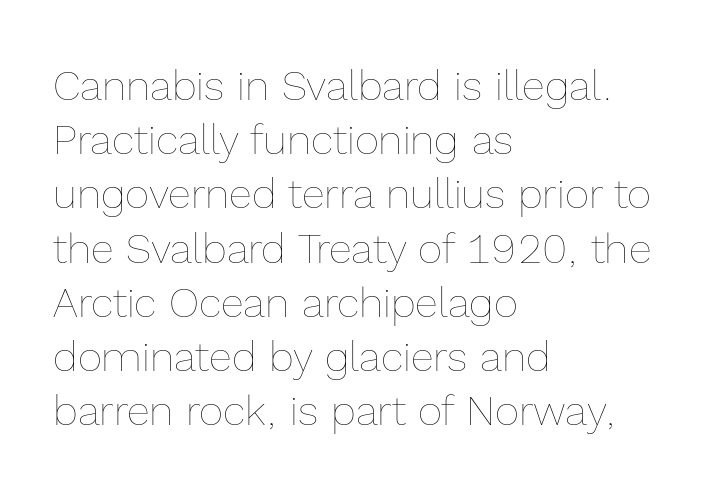
{"italic": "no", "bold": "no", "weight": "thin", "width": "normal", "x_height": "medium", "monospaced": "no", "underline": "no", "align": "left", "line_spacing": "normal", "line_spacing_ratio": 1.29, "letter_spacing": "normal", "letter_spacing_em": 0.0, "glyph_px": 42}
